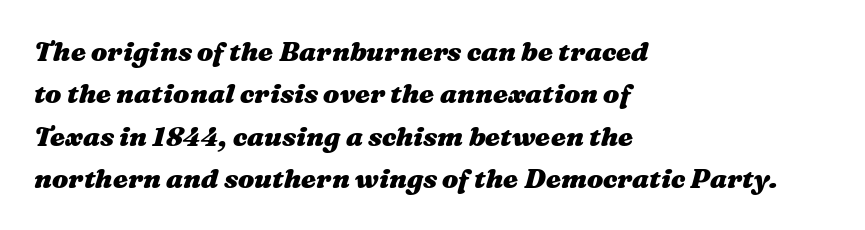
The lines sit at an ordinary, default distance from one another. Check under the words: just untouched page. Between one letter and the next there's only the usual sliver of space. Italic: yes, the glyphs are oblique.
